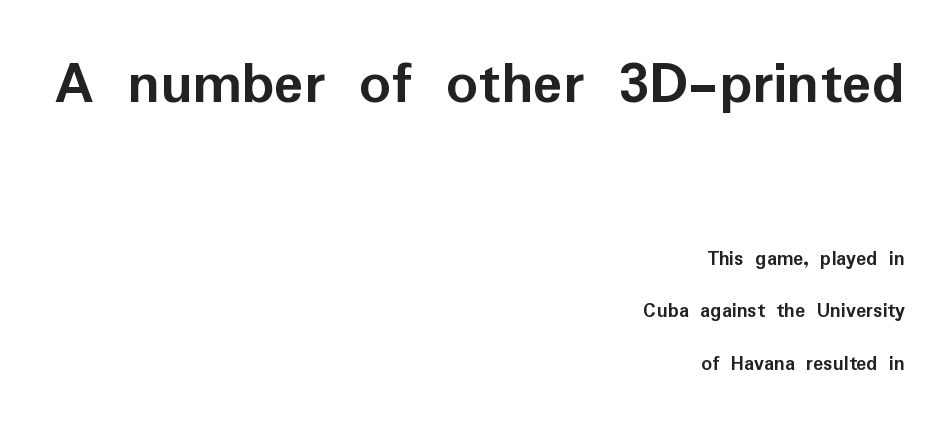
The image shows 62 px semibold sans-serif type, upright; set right-aligned, loose line spacing (2.49x), normal letter spacing, not underlined; the first (top) block is 2.95x larger; low stroke contrast and a medium x-height.
